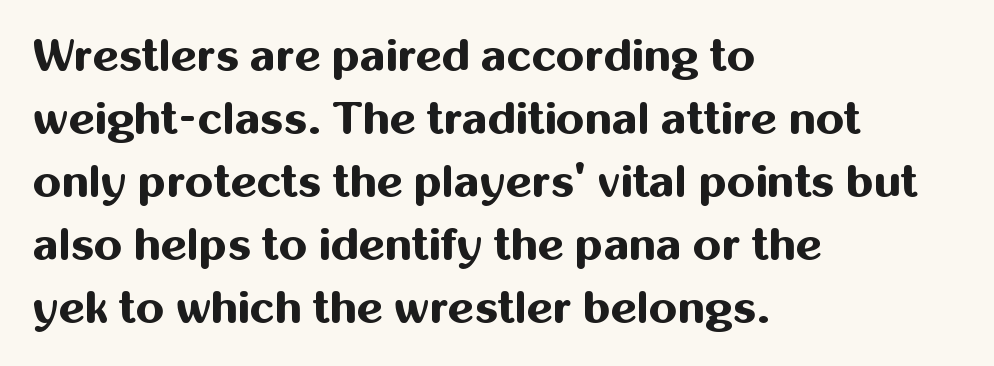
{"serif": "no", "italic": "no", "bold": "yes", "weight": "bold", "width": "normal", "stroke_contrast": "medium", "x_height": "medium", "monospaced": "no", "underline": "no", "align": "left", "line_spacing": "normal", "line_spacing_ratio": 1.4, "letter_spacing": "normal", "letter_spacing_em": 0.0, "glyph_px": 45}
